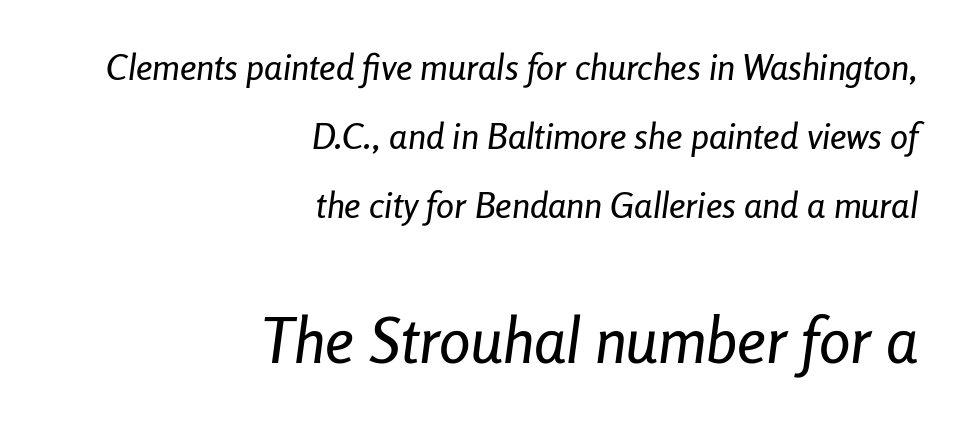
The block sitting lower on the canvas is the one with enlarged characters. The space directly below the letters is spotless. This rendering leaves character spacing at its baseline value. The paragraph has a hard right edge and a soft left edge.
